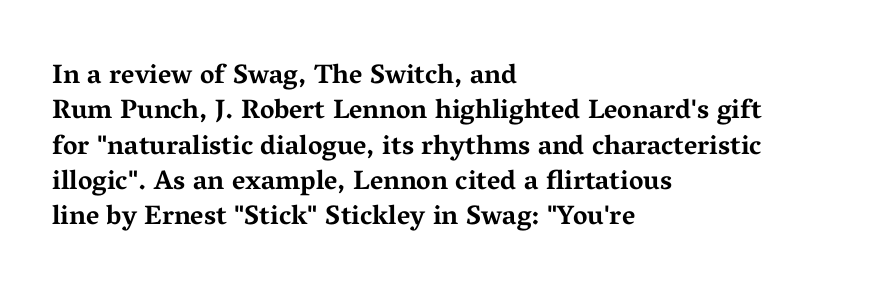
{"italic": "no", "bold": "yes", "underline": "no", "align": "left", "line_spacing": "normal", "line_spacing_ratio": 1.31, "letter_spacing": "normal", "letter_spacing_em": 0.0, "glyph_px": 27}
